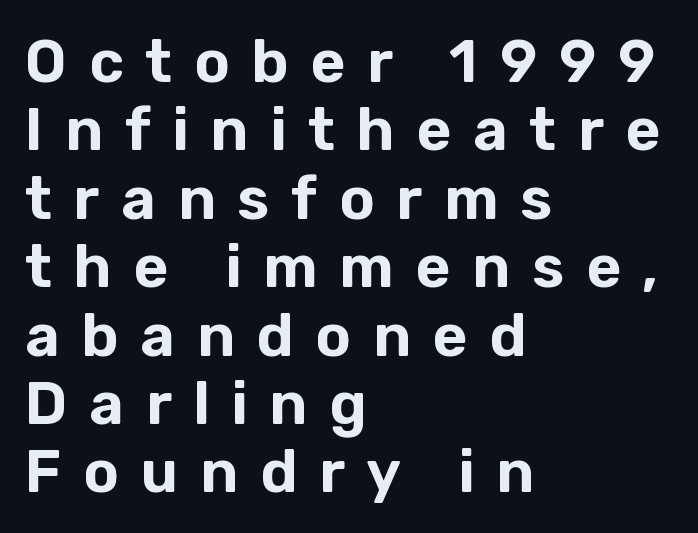
Q: Is the text italic (slanted)? A: No, it is upright.
Q: Is the typeface a serif or a sans-serif typeface? A: Sans-serif.
Q: Is the text underlined? A: No.
Q: How is the paragraph aligned? A: Left-aligned.
Q: Is the spacing between letters normal or unusually wide? A: Unusually wide.
Q: Is the spacing between lines tight, normal or loose? A: Tight.
Q: Width (condensed, normal, or wide)? A: Normal.
Q: Stroke contrast? A: Low.
Q: x-height? A: Medium.
Q: Monospaced? A: No.
